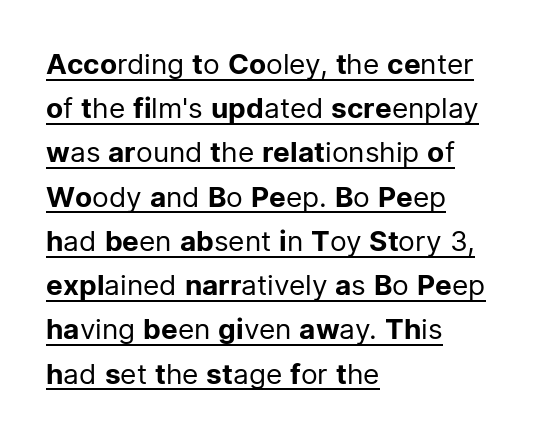
Q: Is the text bold? A: No.
Q: Is the text italic (slanted)? A: No, it is upright.
Q: Is the typeface a serif or a sans-serif typeface? A: Sans-serif.
Q: Is the text underlined? A: Yes.
Q: How is the paragraph aligned? A: Left-aligned.
Q: Is the spacing between letters normal or unusually wide? A: Normal.
Q: Is the spacing between lines tight, normal or loose? A: Normal.
Q: Width (condensed, normal, or wide)? A: Normal.
Q: Stroke contrast? A: Low.
Q: x-height? A: Medium.
Q: Monospaced? A: No.
